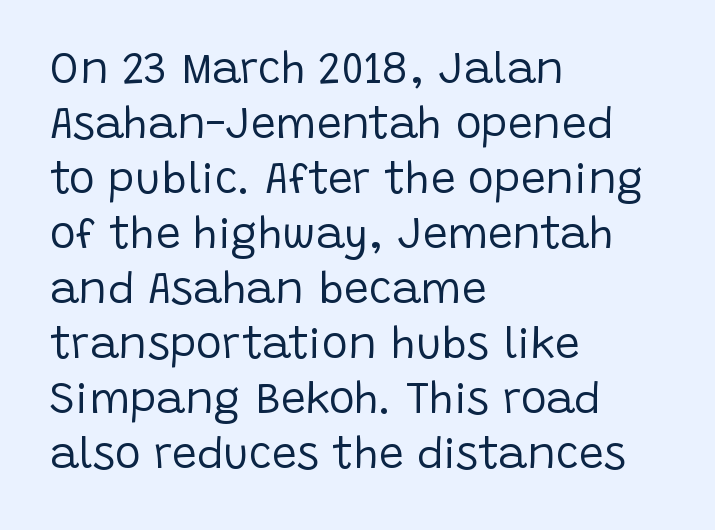
Note: no serifs on the glyphs. These lines are set flush left with a ragged right edge. Unlike italic type, these characters show no tilt at all. The leading is moderate, giving the passage an even texture.
